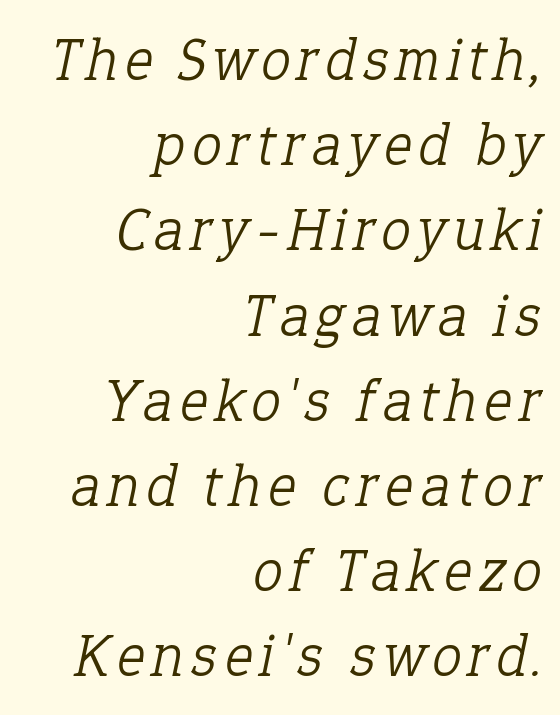
Q: Is the text bold? A: No.
Q: Is the text italic (slanted)? A: Yes, it leans right by about 12 degrees.
Q: Is the typeface a serif or a sans-serif typeface? A: Serif.
Q: Is the text underlined? A: No.
Q: How is the paragraph aligned? A: Right-aligned.
Q: Is the spacing between lines tight, normal or loose? A: Normal.
Q: Width (condensed, normal, or wide)? A: Normal.
Q: Stroke contrast? A: Low.
Q: x-height? A: Medium.
Q: Monospaced? A: No.
